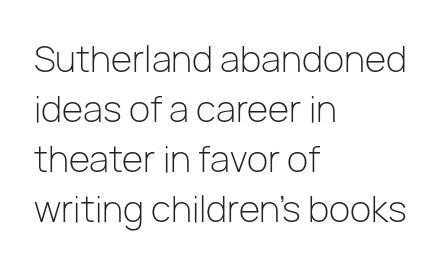
The image shows 35 px light sans-serif type, upright; set left-aligned, normal line spacing (1.43x), normal letter spacing, not underlined; low stroke contrast and a medium x-height.
